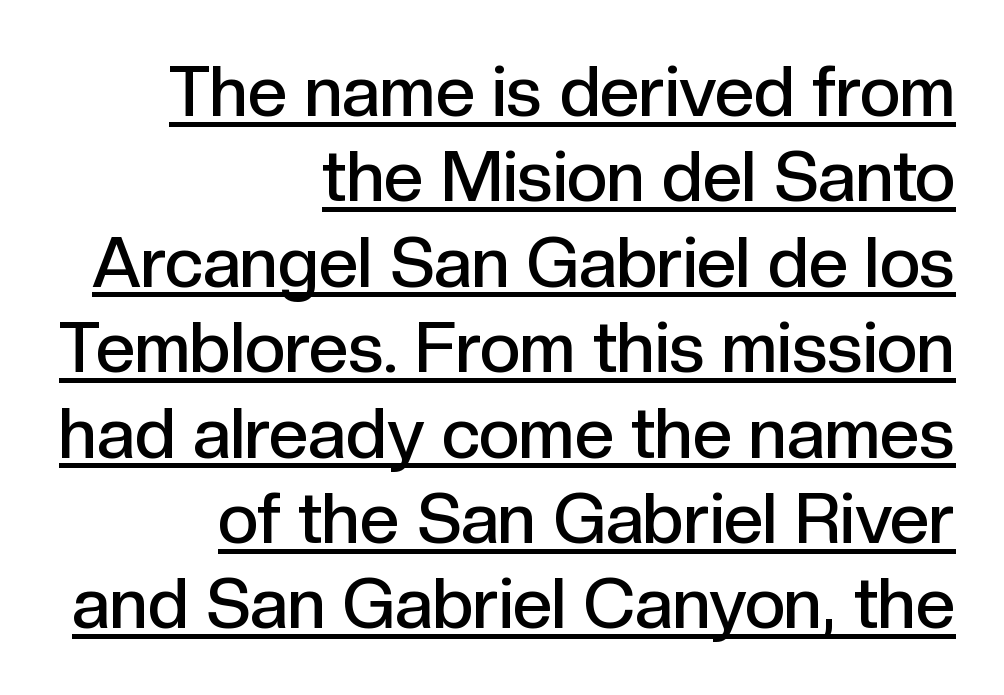
The image shows 70 px semibold sans-serif type, upright; set right-aligned, line spacing 1.22x, normal letter spacing, underlined; a medium x-height.
